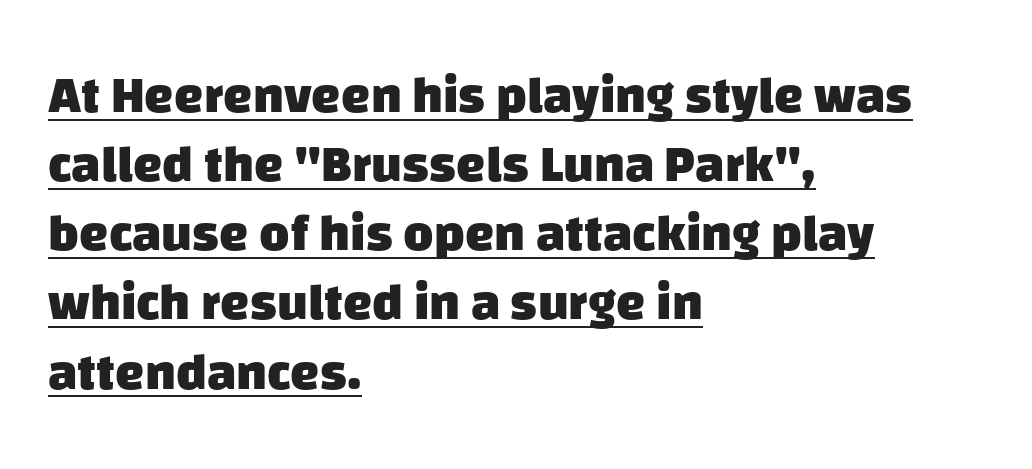
You could call the tracking neutral — neither tight nor loose. Stroke terminals: plain, sans-serif. Think of a printed novel: that variable character pitch is what you see here. Notice how a bar underscores the lettering throughout. The typesetter chose a ragged-right arrangement here.
